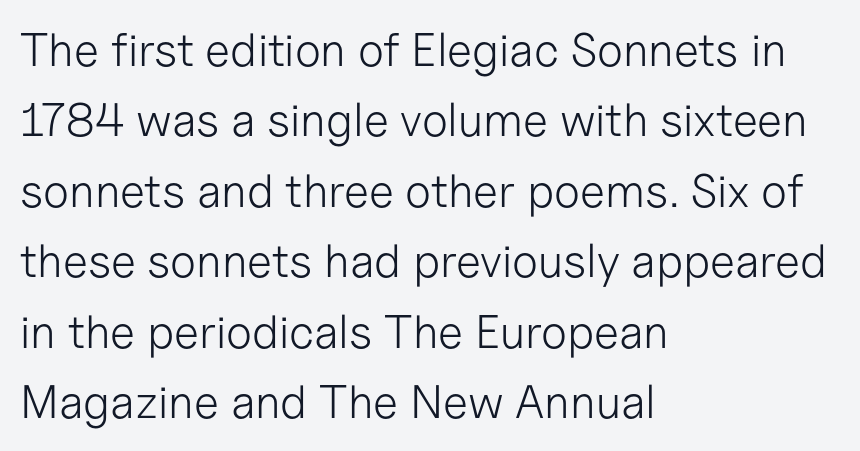
Q: Is the text bold? A: No.
Q: Is the text italic (slanted)? A: No, it is upright.
Q: Is the typeface a serif or a sans-serif typeface? A: Sans-serif.
Q: Is the text underlined? A: No.
Q: How is the paragraph aligned? A: Left-aligned.
Q: Is the spacing between letters normal or unusually wide? A: Normal.
Q: Is the spacing between lines tight, normal or loose? A: Normal.
Q: Width (condensed, normal, or wide)? A: Normal.
Q: Stroke contrast? A: Low.
Q: x-height? A: Medium.
Q: Monospaced? A: No.
